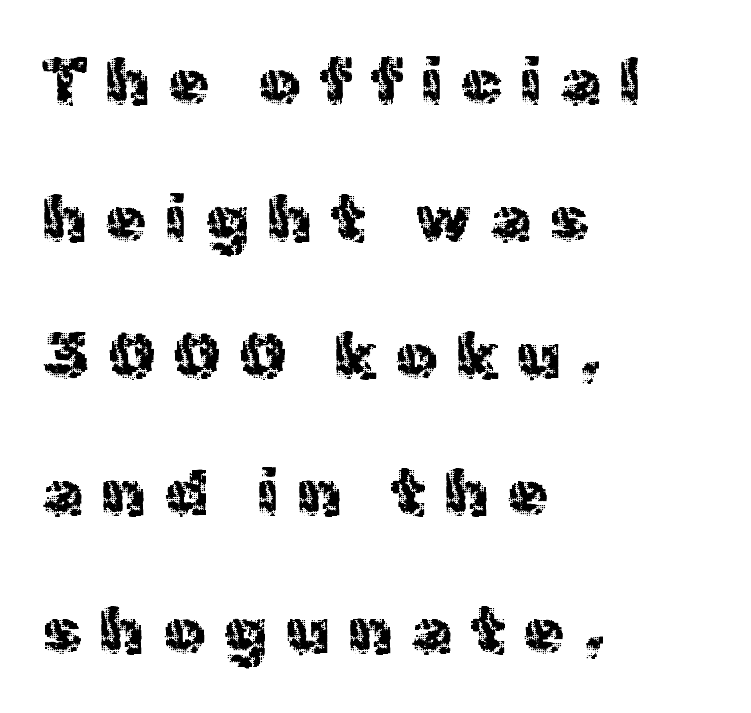
Italic: no, the glyphs are upright roman. Underline: absent. The strokes carry an ordinary text weight at most. Spacing between characters has been opened up far beyond the box default.
